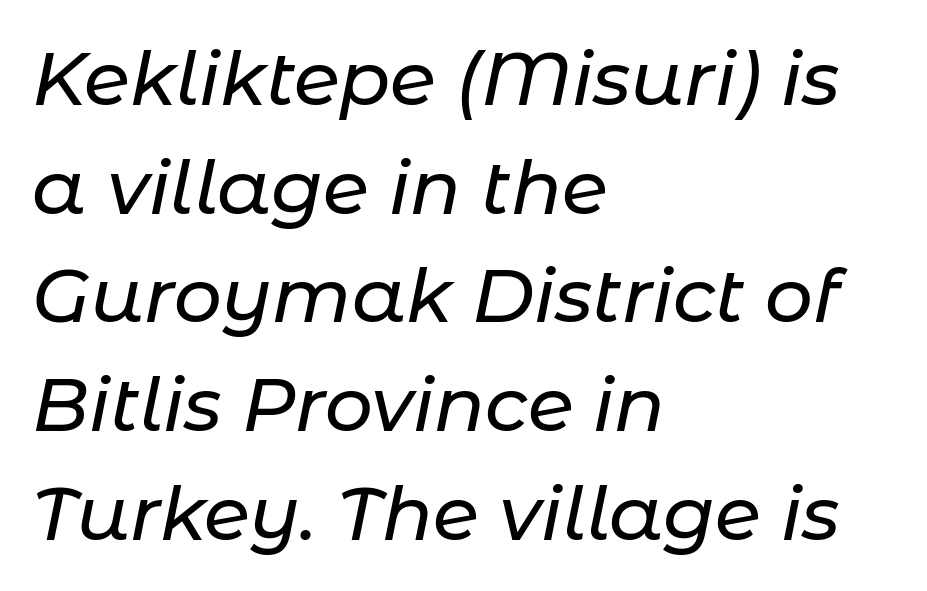
Q: Is the text italic (slanted)? A: Yes, it leans right by about 11 degrees.
Q: Is the text underlined? A: No.
Q: How is the paragraph aligned? A: Left-aligned.
Q: Is the spacing between letters normal or unusually wide? A: Normal.
Q: Is the spacing between lines tight, normal or loose? A: Normal.
Q: Width (condensed, normal, or wide)? A: Normal.
Q: Stroke contrast? A: Low.
Q: x-height? A: Medium.
Q: Monospaced? A: No.
